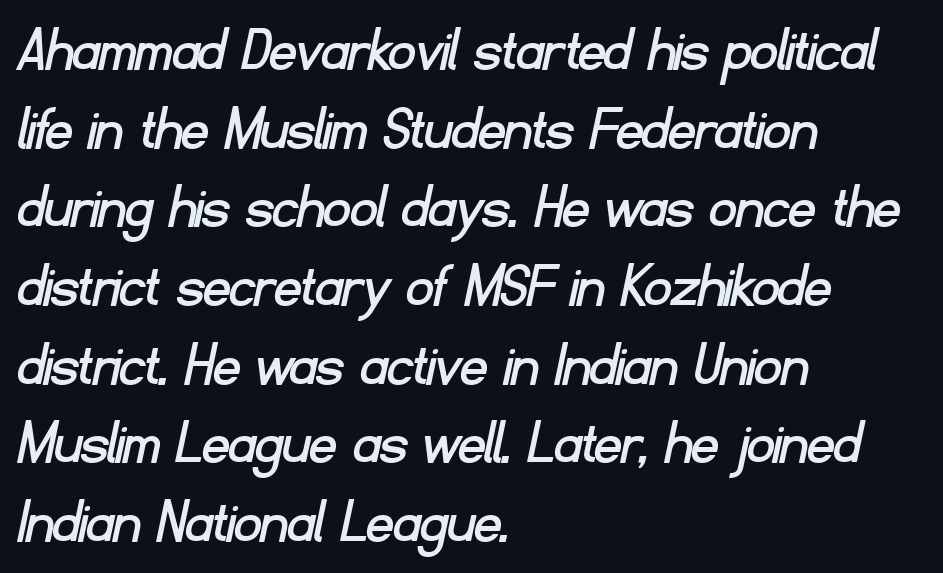
{"serif": "no", "width": "normal", "stroke_contrast": "low", "x_height": "small", "monospaced": "no", "underline": "no", "align": "left", "line_spacing_ratio": 1.21, "letter_spacing": "normal", "letter_spacing_em": 0.0, "glyph_px": 65}
